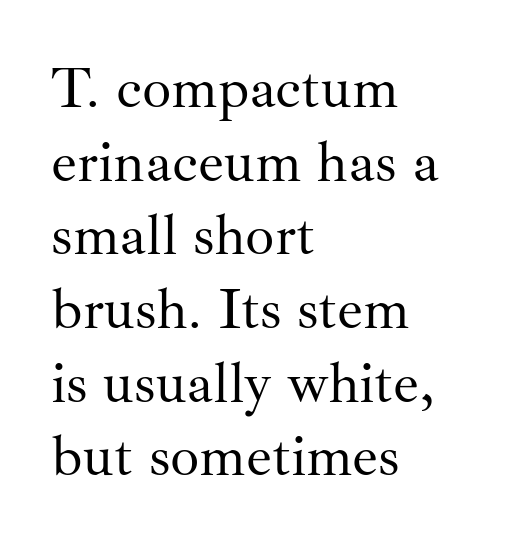
In terms of leading, this rendering sits right in the middle. A classic flush-left, rag-right setting is used for this passage. Little horizontal feet cap the strokes, marking this as serif type. What stands out about the letter spacing? Nothing — it is the standard amount. Stroke mass is kept to a normal reading level or below.
